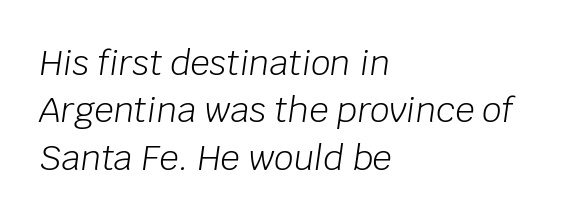
Q: Is the text bold? A: No.
Q: Is the text italic (slanted)? A: Yes, it leans right by about 8 degrees.
Q: Is the text underlined? A: No.
Q: How is the paragraph aligned? A: Left-aligned.
Q: Is the spacing between letters normal or unusually wide? A: Normal.
Q: Is the spacing between lines tight, normal or loose? A: Normal.
Q: Width (condensed, normal, or wide)? A: Normal.
Q: Stroke contrast? A: Low.
Q: x-height? A: Large.
Q: Monospaced? A: No.
